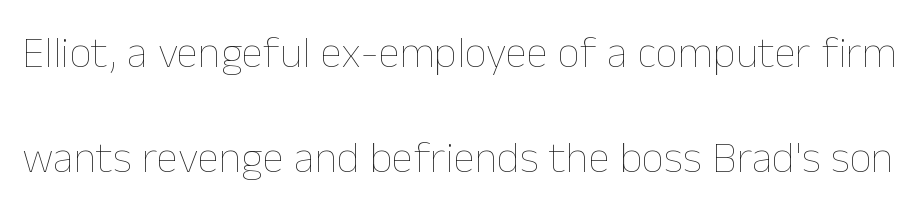
The image shows 44 px thin type, upright; set loose line spacing (2.38x), normal letter spacing, not underlined; low stroke contrast and a medium x-height.
